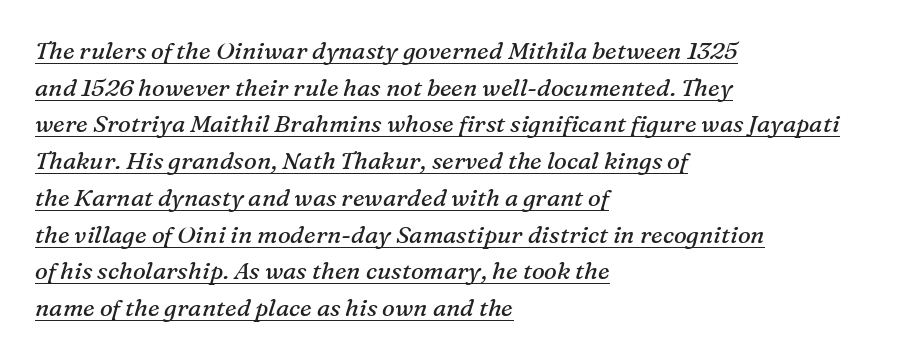
{"italic": "yes", "lean": "right", "slant_degrees": 16, "bold": "no", "underline": "yes", "align": "left", "line_spacing": "normal", "line_spacing_ratio": 1.53, "letter_spacing": "normal", "letter_spacing_em": 0.0, "glyph_px": 24}
